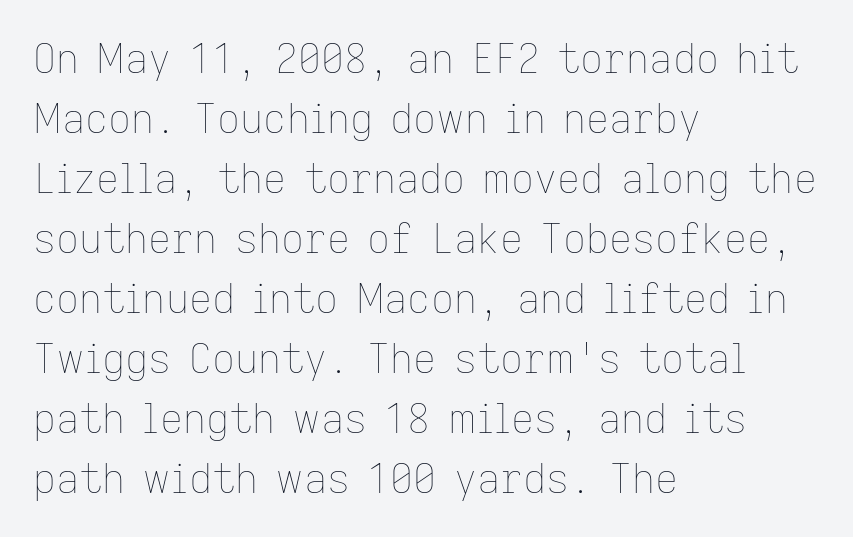
{"italic": "no", "bold": "no", "weight": "thin", "width": "normal", "stroke_contrast": "low", "x_height": "medium", "monospaced": "no", "underline": "no", "align": "left", "line_spacing": "normal", "line_spacing_ratio": 1.5, "letter_spacing": "normal", "letter_spacing_em": 0.0, "glyph_px": 40}
